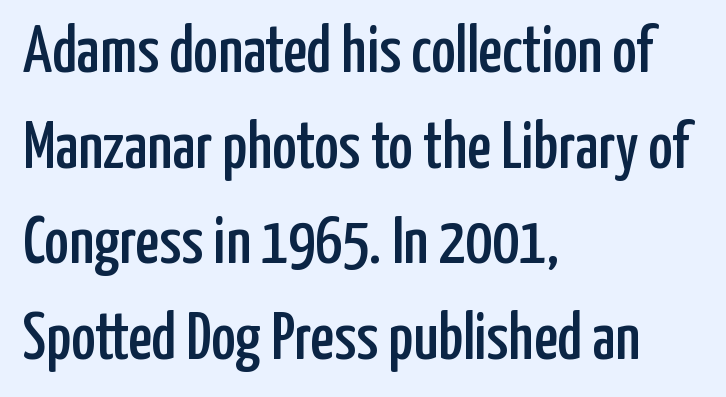
Each letter's strokes conclude bluntly, with no projecting serifs. Is there any slant? The stems are plumb. Horizontal bands of white between lines are of average thickness. These lines keep a tight, regular rhythm from letter to letter. The space directly below the letters is spotless.
